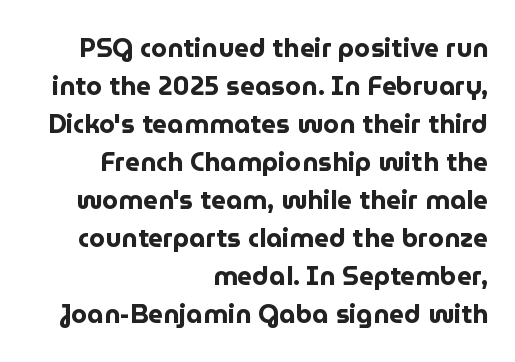
The typesetter chose a ragged-left arrangement here. Baseline-to-baseline distance is the conventional proportion of letter height. The specimen reads as upright at a glance. Plenty of ink on the page — the face is bold. Honestly, there is no underline to notice here at all.
